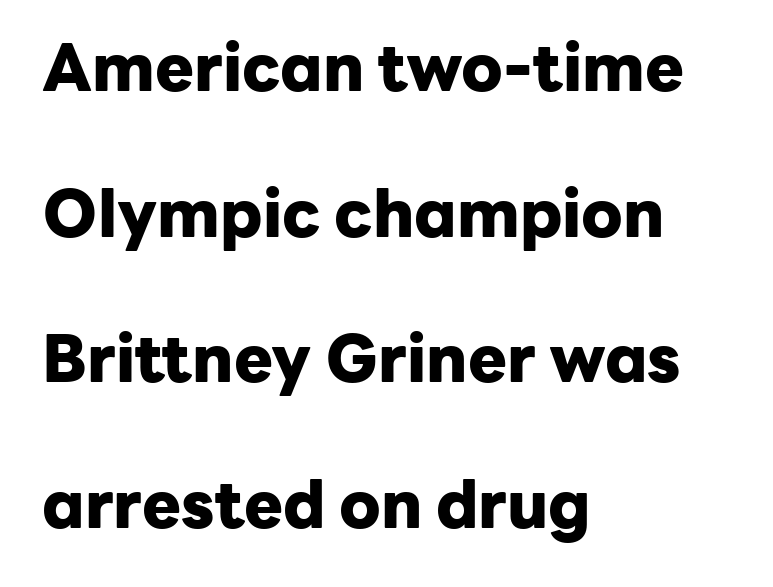
The image shows 65 px heavy sans-serif type, upright; set left-aligned, loose line spacing (2.24x), normal letter spacing, not underlined; low stroke contrast and a medium x-height.
